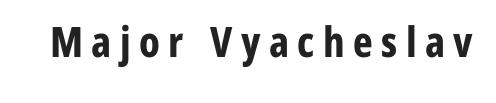
Q: Is the text bold? A: Yes.
Q: Is the text italic (slanted)? A: No, it is upright.
Q: Is the typeface a serif or a sans-serif typeface? A: Sans-serif.
Q: Is the text underlined? A: No.
Q: Is the spacing between letters normal or unusually wide? A: Unusually wide.
Q: Width (condensed, normal, or wide)? A: Condensed.
Q: Stroke contrast? A: Low.
Q: x-height? A: Medium.
Q: Monospaced? A: No.
